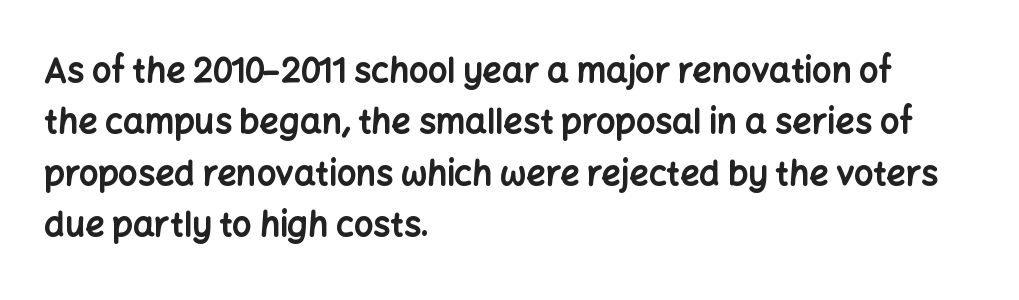
{"serif": "no", "italic": "no", "bold": "yes", "weight": "bold", "width": "normal", "stroke_contrast": "low", "x_height": "medium", "monospaced": "no", "underline": "no", "align": "left", "line_spacing": "normal", "line_spacing_ratio": 1.51, "letter_spacing": "normal", "letter_spacing_em": 0.0, "glyph_px": 34}
